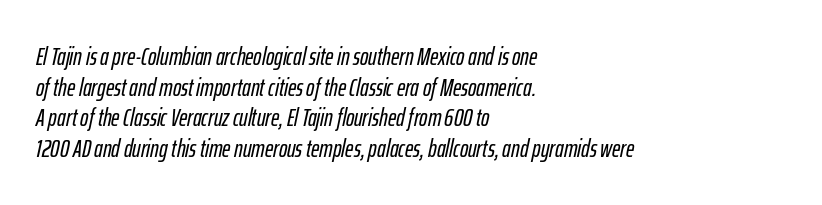
Q: Is the text italic (slanted)? A: Yes, it leans right by about 12 degrees.
Q: Is the text underlined? A: No.
Q: How is the paragraph aligned? A: Left-aligned.
Q: Is the spacing between letters normal or unusually wide? A: Normal.
